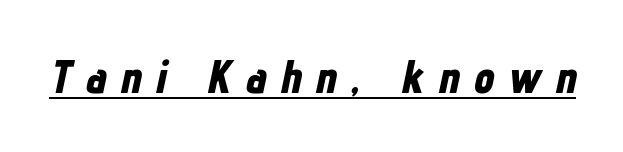
{"italic": "yes", "lean": "right", "slant_degrees": 12, "bold": "yes", "weight": "bold", "width": "condensed", "stroke_contrast": "low", "x_height": "medium", "monospaced": "no", "underline": "yes", "letter_spacing": "wide", "letter_spacing_em": 0.31, "glyph_px": 46}
